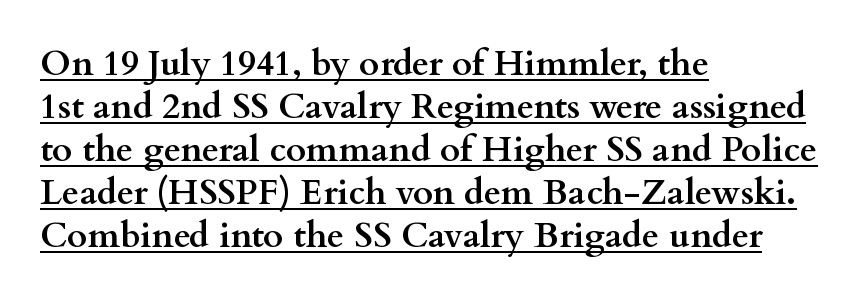
{"serif": "yes", "italic": "no", "bold": "yes", "weight": "semibold", "width": "wide", "stroke_contrast": "medium", "x_height": "small", "monospaced": "no", "underline": "yes", "align": "left", "line_spacing_ratio": 1.23, "letter_spacing": "normal", "letter_spacing_em": 0.0, "glyph_px": 35}
